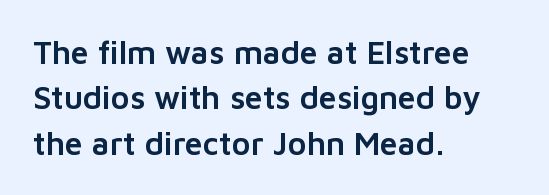
Serif or sans? Sans — the stroke terminals are bare. Rule under the text: the space is simply empty. The letters advance in unequal steps, a hallmark of proportional type. Tracking value appears to be zero — textbook default spacing.
